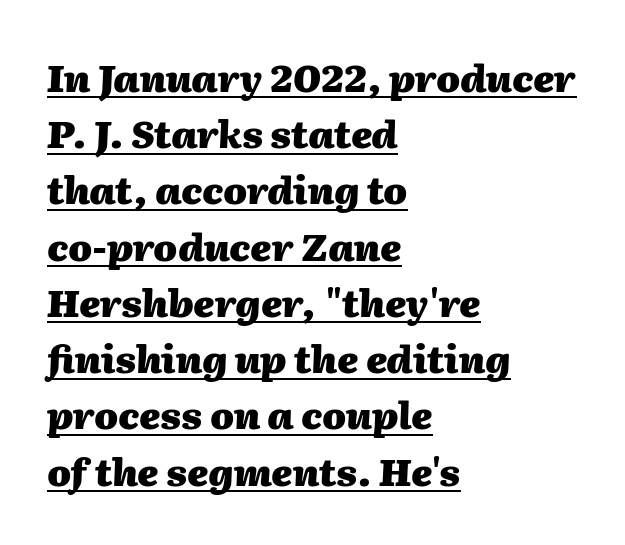
Caption: standard tracking, unaltered. The face used here has the dense, thick strokes of a bold. Italic? Definitely — the glyphs are oblique. A rule runs beneath these lines of type. Looks like regular typesetting: each glyph gets only the width it needs. In CSS terms this would be text-align: left.
